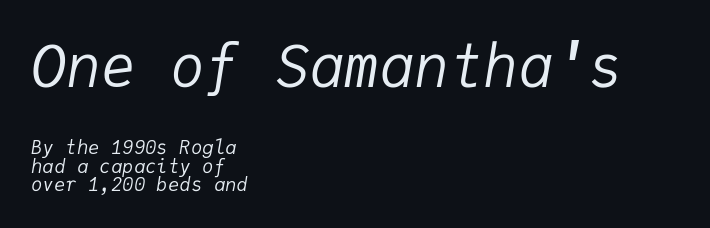
The rendering uses typewriter-style spacing with identical character cells. The upper block of text is set noticeably larger than the block beneath it. How are the letters spaced? Ordinarily, with no added tracking. The typesetting does not lean heavy: it is not bold.
